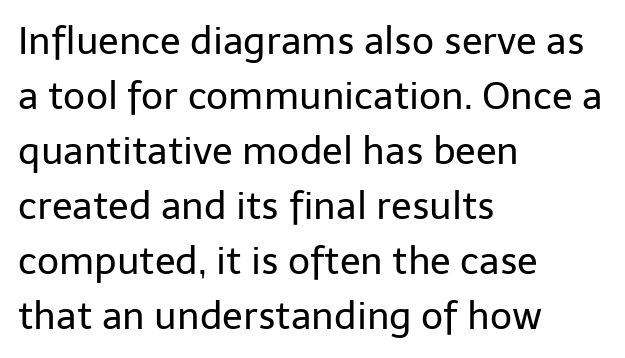
{"serif": "no", "italic": "no", "bold": "no", "weight": "regular", "width": "normal", "stroke_contrast": "low", "x_height": "medium", "monospaced": "no", "underline": "no", "align": "left", "line_spacing": "normal", "line_spacing_ratio": 1.45, "letter_spacing": "normal", "letter_spacing_em": 0.0, "glyph_px": 38}
